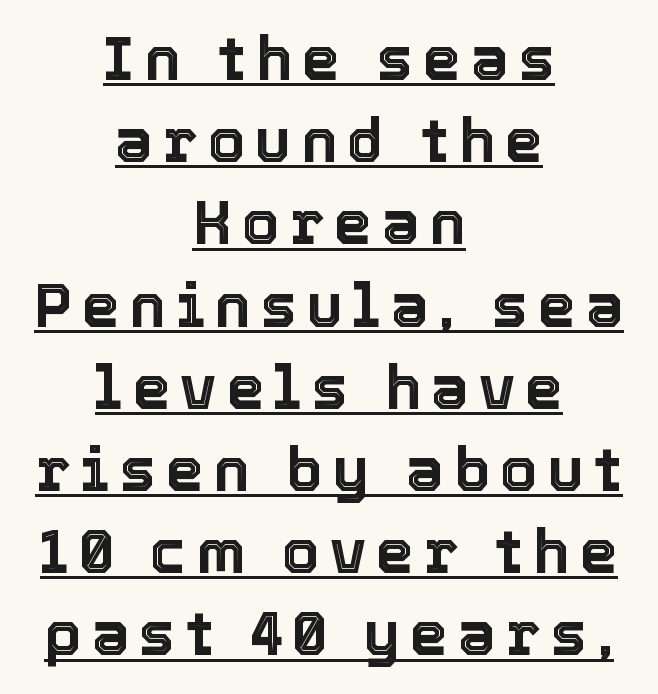
The image shows 60 px text type, upright; set centered, normal line spacing (1.37x), underlined; a medium x-height.
